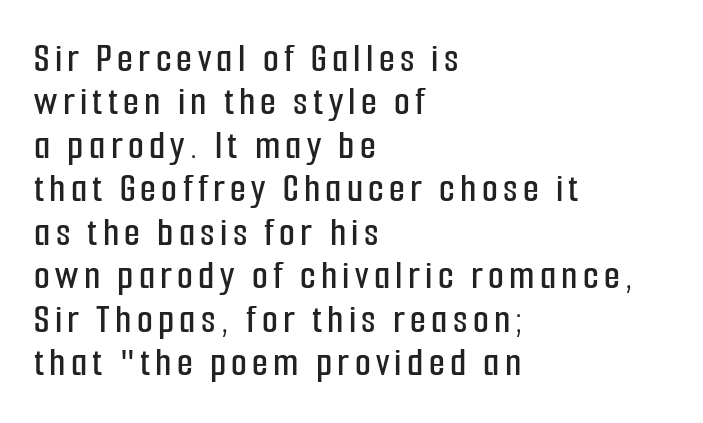
Anything drawn beneath the words? Only blank space. Classification — sans serif. Character widths vary here, with narrow letters taking less room than wide ones. Horizontal alignment here is leftward, the default for most running prose.
